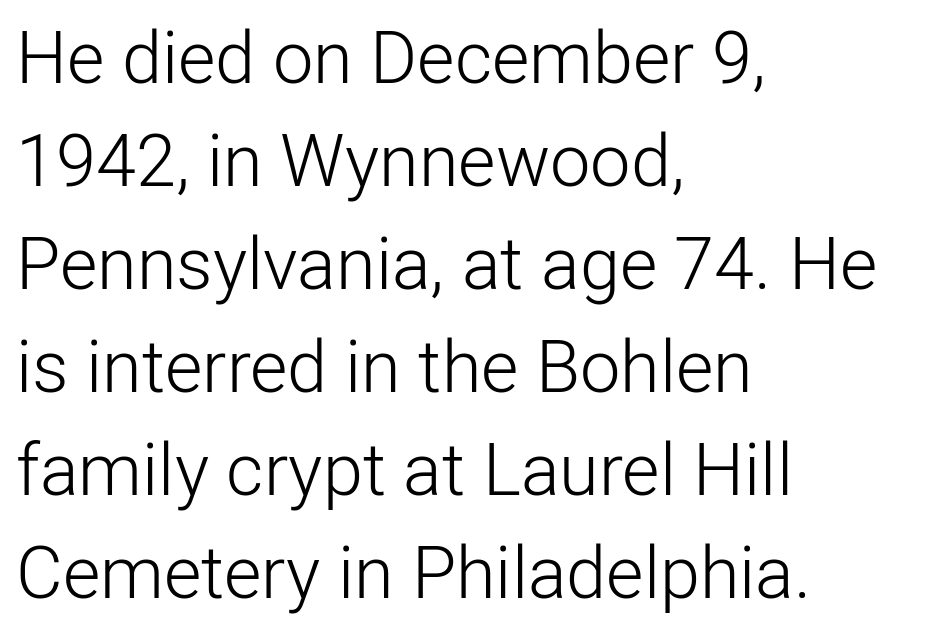
The image shows 72 px light sans-serif type, upright; set left-aligned, normal line spacing (1.43x), normal letter spacing, not underlined; low stroke contrast and a medium x-height.
